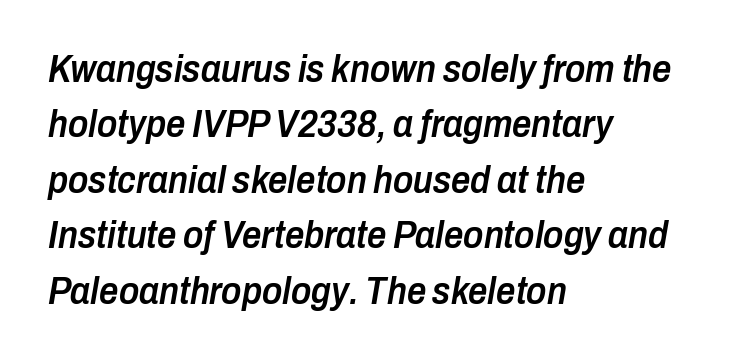
The image shows 38 px semibold, condensed type, italic (leaning right); set left-aligned, normal line spacing (1.46x), normal letter spacing, not underlined; low stroke contrast and a medium x-height.
